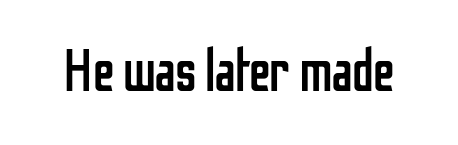
This sample uses a sans-serif face. Notice how the stems are strictly vertical — no italics here. Vertical stems look standard width or narrower in stroke. Letters rest on an invisible, unmarked baseline.
